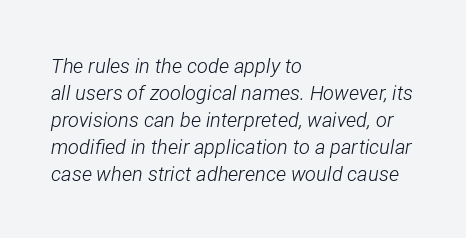
Q: Is the text bold? A: No.
Q: Is the text italic (slanted)? A: Yes, it leans right by about 12 degrees.
Q: Is the text underlined? A: No.
Q: How is the paragraph aligned? A: Left-aligned.
Q: Is the spacing between letters normal or unusually wide? A: Normal.
Q: Is the spacing between lines tight, normal or loose? A: Normal.
